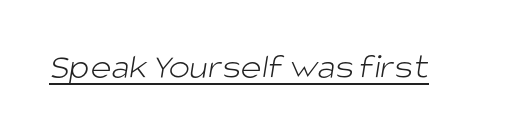
The image shows 36 px light sans-serif type; set normal letter spacing, underlined; low stroke contrast and a large x-height.
